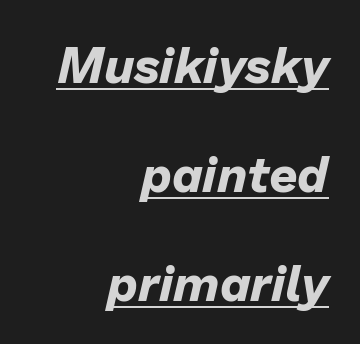
Q: Is the text bold? A: Yes.
Q: Is the text italic (slanted)? A: Yes, it leans right by about 13 degrees.
Q: Is the text underlined? A: Yes.
Q: How is the paragraph aligned? A: Right-aligned.
Q: Is the spacing between letters normal or unusually wide? A: Normal.
Q: Is the spacing between lines tight, normal or loose? A: Loose.
Q: Width (condensed, normal, or wide)? A: Normal.
Q: Stroke contrast? A: Low.
Q: x-height? A: Medium.
Q: Monospaced? A: No.
